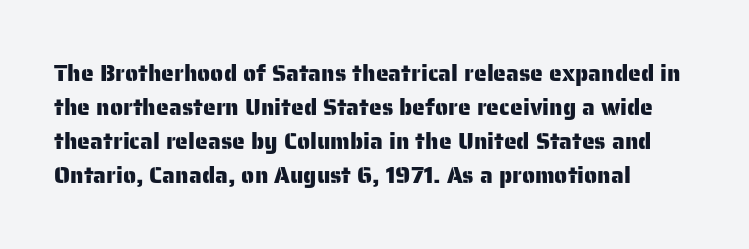
Q: Is the text italic (slanted)? A: No, it is upright.
Q: Is the text underlined? A: No.
Q: How is the paragraph aligned? A: Left-aligned.
Q: Is the spacing between letters normal or unusually wide? A: Normal.
Q: Is the spacing between lines tight, normal or loose? A: Normal.
